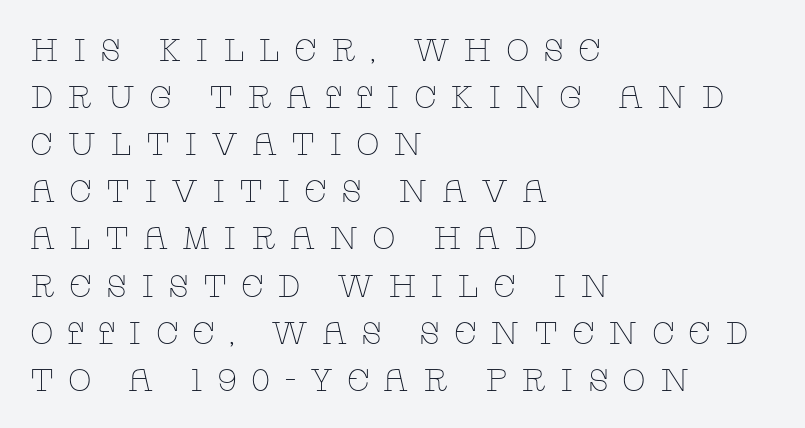
{"serif": "yes", "italic": "no", "bold": "no", "weight": "thin", "width": "wide", "stroke_contrast": "low", "x_height": "large", "monospaced": "no", "underline": "no", "align": "left", "line_spacing": "normal", "line_spacing_ratio": 1.52, "letter_spacing": "wide", "letter_spacing_em": 0.44, "glyph_px": 31}
